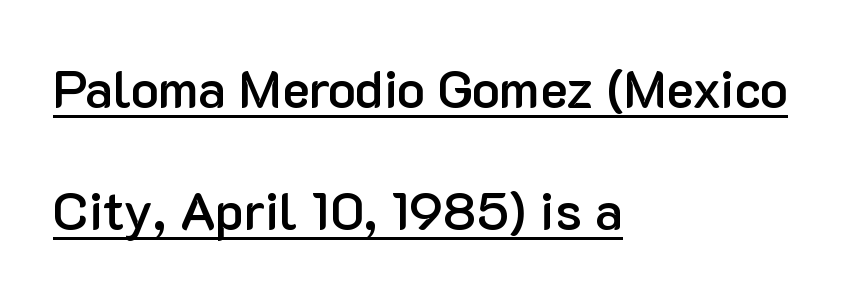
{"serif": "no", "italic": "no", "bold": "semi", "weight": "semibold", "width": "normal", "stroke_contrast": "low", "x_height": "medium", "monospaced": "no", "underline": "yes", "align": "left", "line_spacing": "loose", "line_spacing_ratio": 2.35, "letter_spacing": "normal", "letter_spacing_em": 0.0, "glyph_px": 52}
